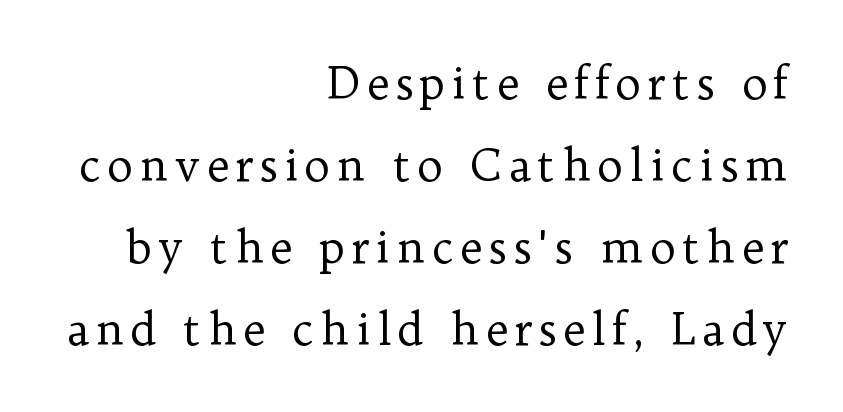
Serif or sans? Serif — the stroke terminals have little feet. The passage shown is not underscored anywhere. Caption: multi-line text, flush right, ragged left. The weight tops out at a normal text grade.
